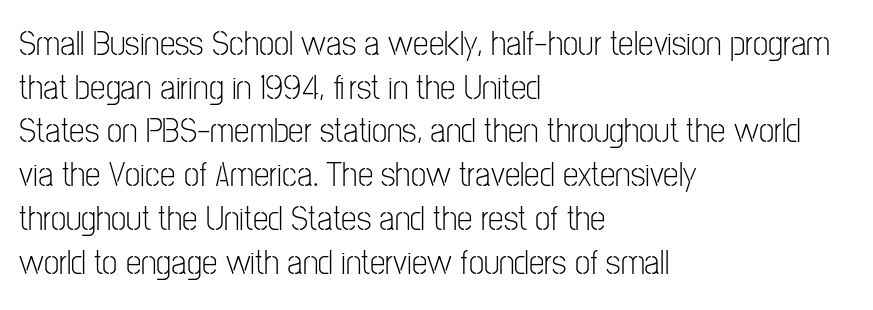
The image shows 35 px light, condensed sans-serif type, upright; set left-aligned, normal line spacing (1.25x), normal letter spacing, not underlined; low stroke contrast and a medium x-height.
